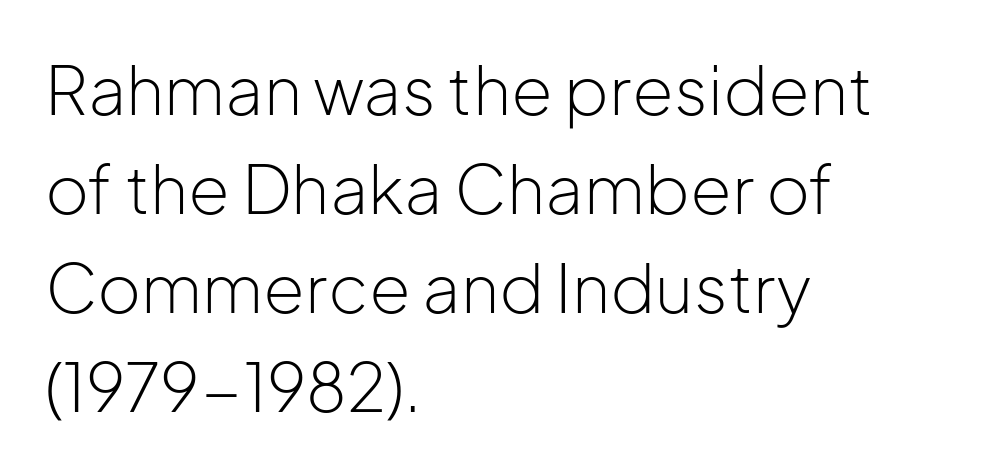
Leftover space on each line is placed entirely after the last word. Line spacing here is normal. This rendering features lettering with no underline. Proportional: the letters do not fall into vertical columns. What kind of face is this? One without serifs — a sans.
